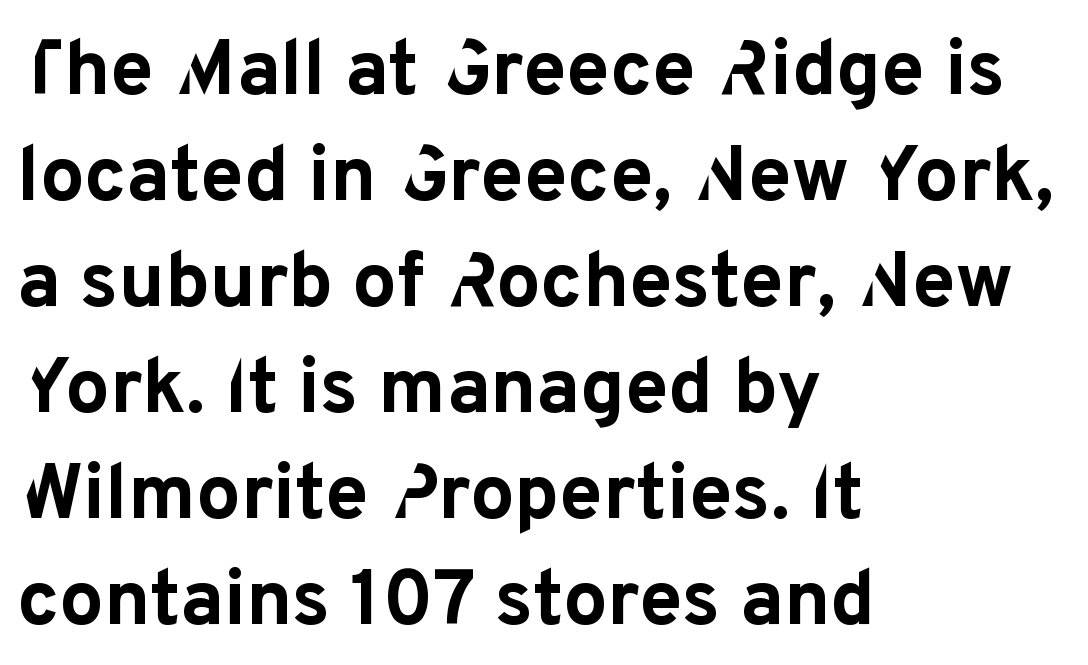
It's the straight-up-and-down kind of type. These lines carry a lot of weight — the face is fully bold. Words float on clear page, feet unadorned. Does extra space separate the letters? No, they use regular spacing. Varying glyph widths throughout — classic text-font behaviour.
